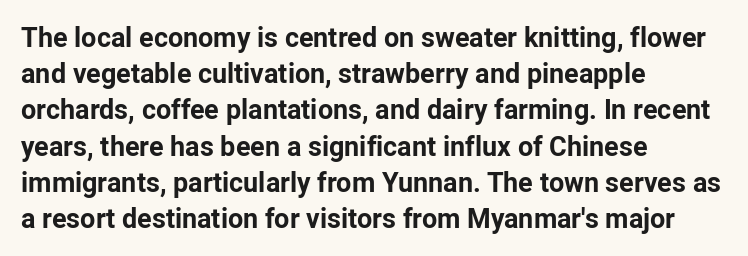
{"italic": "no", "bold": "yes", "underline": "no", "align": "left", "line_spacing": "normal", "line_spacing_ratio": 1.34, "letter_spacing": "normal", "letter_spacing_em": 0.0, "glyph_px": 27}
